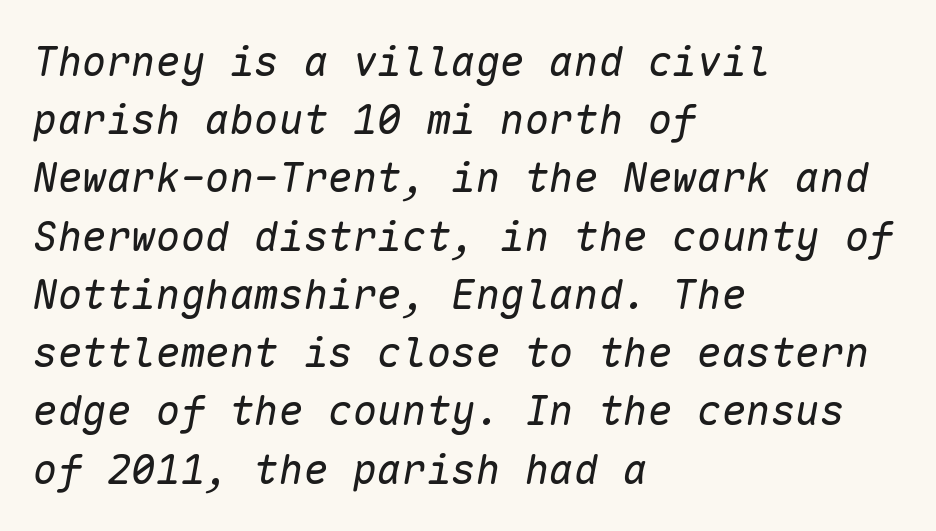
This reads as an unemphasized weight, regular at the heaviest. A classic flush-left, rag-right setting is used for this passage. The rows are spaced the way most documents space them. The passage shown is typed in a monospace face where columns stay perfectly aligned.
